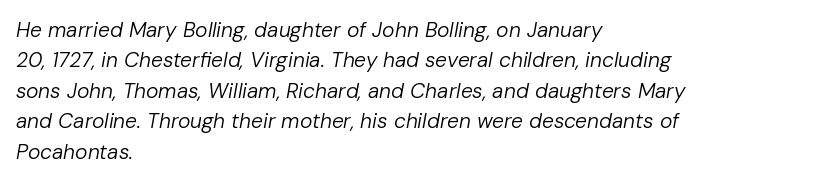
{"italic": "yes", "lean": "right", "slant_degrees": 10, "bold": "no", "underline": "no", "align": "left", "line_spacing": "normal", "line_spacing_ratio": 1.45, "letter_spacing": "normal", "letter_spacing_em": 0.0, "glyph_px": 21}
